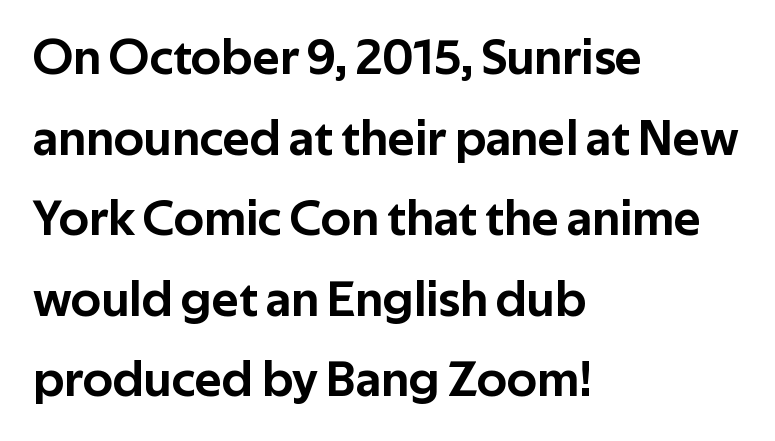
The image shows 51 px sans-serif type, upright; set left-aligned, normal line spacing (1.58x), normal letter spacing, not underlined; low stroke contrast and a medium x-height.
